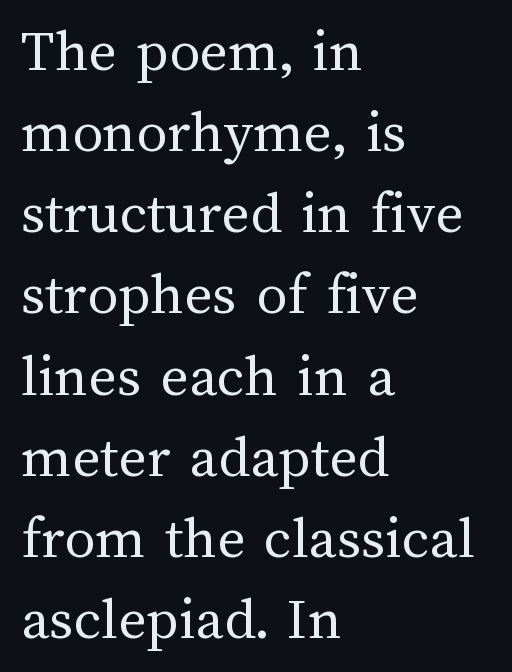
Q: Is the text bold? A: No.
Q: Is the text italic (slanted)? A: No, it is upright.
Q: Is the text underlined? A: No.
Q: How is the paragraph aligned? A: Left-aligned.
Q: Is the spacing between letters normal or unusually wide? A: Normal.
Q: Is the spacing between lines tight, normal or loose? A: Normal.
Q: Width (condensed, normal, or wide)? A: Normal.
Q: Stroke contrast? A: Medium.
Q: x-height? A: Medium.
Q: Monospaced? A: No.
